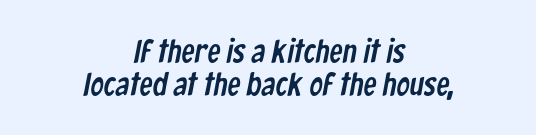
The image shows 33 px condensed sans-serif type; set centered, tight line spacing (0.99x), normal letter spacing, not underlined; low stroke contrast and a medium x-height.
